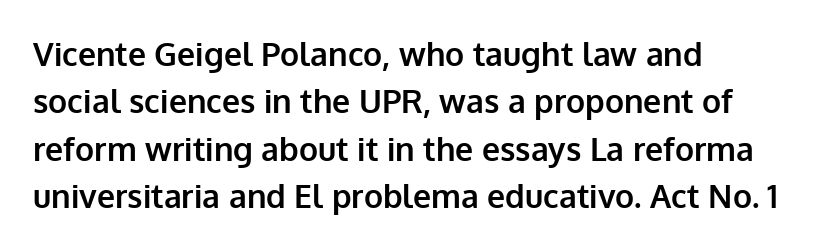
The passage shown is emphatically bold. Spacing between characters is what you'd get straight out of the box. Honestly, the row spacing looks completely unremarkable. No italicization has been applied; the sample stays upright.
